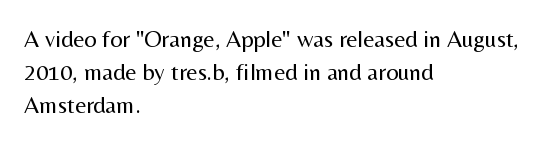
Horizontally, the lines are justified to the leading edge only. A roman cut, with each character standing at attention. The lines sit at an ordinary, default distance from one another. The font sits on the lighter half of the weight spectrum, regular included. Just letters on the line, the space beneath them empty. Standard letterfit; no display-style spreading of the glyphs.
